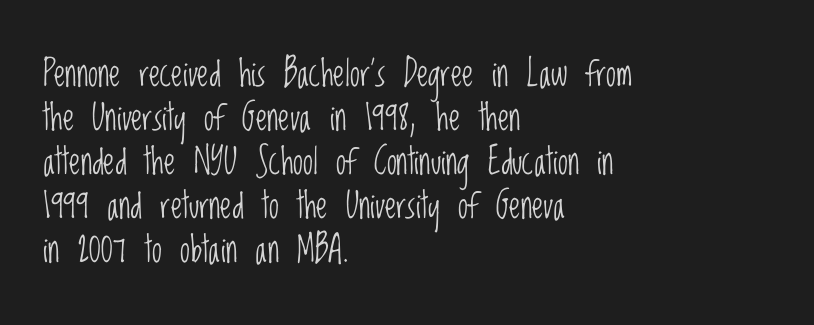
Plain, unruled lines of type. Line beginnings align vertically; line endings do not. Standard letterfit; no display-style spreading of the glyphs. Here the designer chose a conventional face with non-uniform glyph widths. No italicization has been applied; the sample stays upright. Compared with a typical body face, this is equally light or lighter still.
